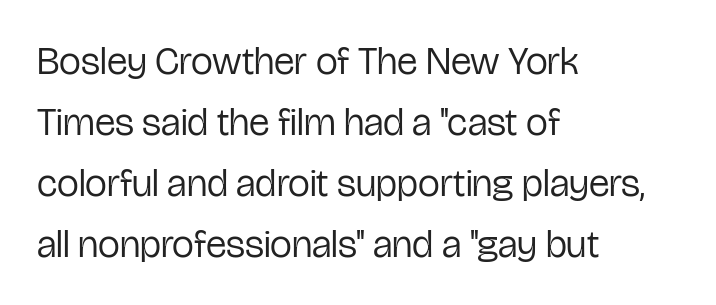
The rendering uses natural spacing where letterforms have individual widths. The compositor pushed each line to the left boundary. The strokes carry an ordinary text weight at most. Decoration check: the copy has no underline. Typographically, this falls in the sans-serif category.
